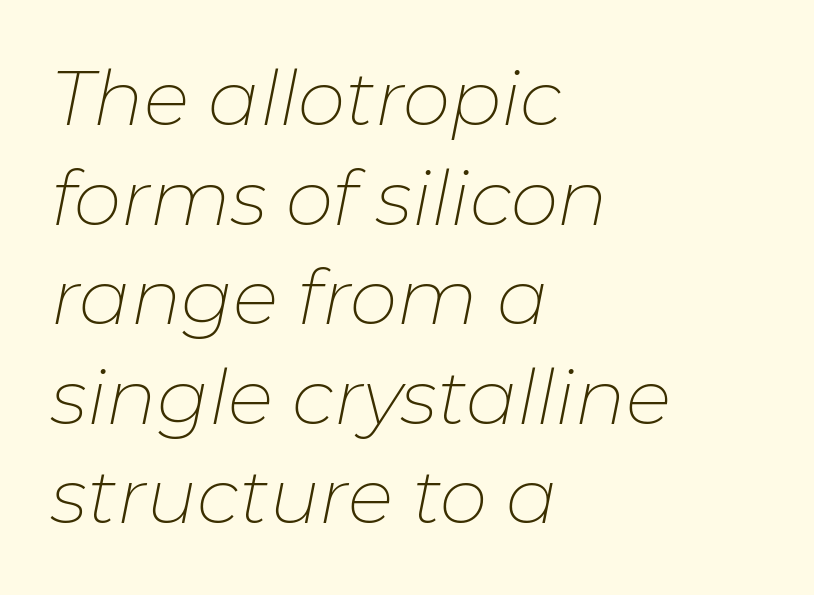
The image shows 76 px thin type, italic (leaning right); set left-aligned, normal line spacing (1.31x), normal letter spacing, not underlined; low stroke contrast and a medium x-height.
